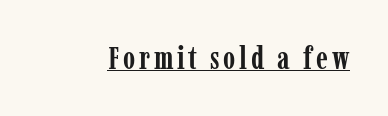
{"serif": "yes", "italic": "no", "bold": "yes", "weight": "semibold", "width": "condensed", "stroke_contrast": "low", "x_height": "medium", "monospaced": "no", "underline": "yes", "glyph_px": 31}
